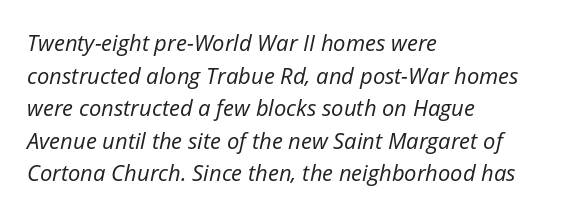
The image shows 22 px text type, italic (leaning right); set left-aligned, normal line spacing (1.48x), normal letter spacing, not underlined.
